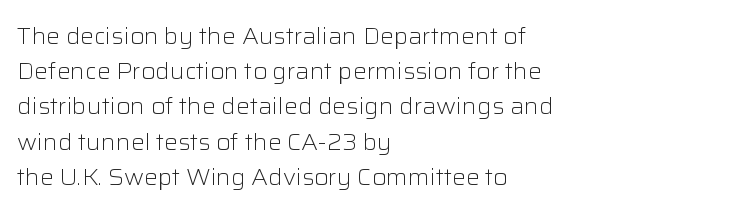
A typesetter would call this leading conventional body-copy spacing. Casual observation: everything's shoved over to the left. Counters stay open thanks to moderate or lighter strokes. The lettering stays uniformly vertical, giving the passage a roman look. No extra tracking has been applied to these lines. The gap between lines stays unmarked.
